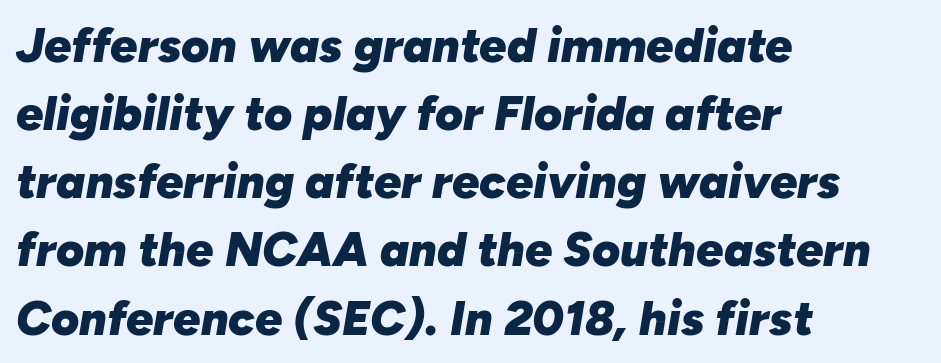
Q: Is the text bold? A: Yes.
Q: Is the text italic (slanted)? A: Yes, it leans right by about 10 degrees.
Q: Is the text underlined? A: No.
Q: How is the paragraph aligned? A: Left-aligned.
Q: Is the spacing between letters normal or unusually wide? A: Normal.
Q: Is the spacing between lines tight, normal or loose? A: Normal.
Q: Width (condensed, normal, or wide)? A: Normal.
Q: Stroke contrast? A: Low.
Q: x-height? A: Medium.
Q: Monospaced? A: No.
